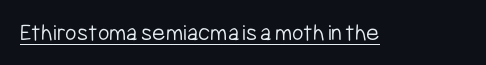
Q: Is the text bold? A: No.
Q: Is the text italic (slanted)? A: No, it is upright.
Q: Is the text underlined? A: Yes.
Q: Is the spacing between letters normal or unusually wide? A: Normal.
